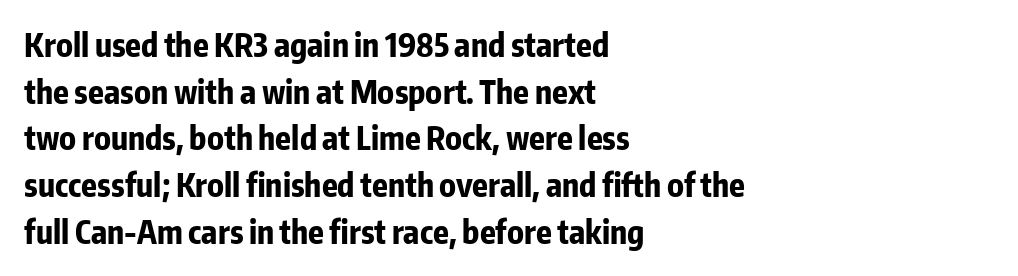
The image shows 32 px bold, condensed sans-serif type, upright; set left-aligned, normal line spacing (1.46x), normal letter spacing, not underlined; low stroke contrast and a medium x-height.
